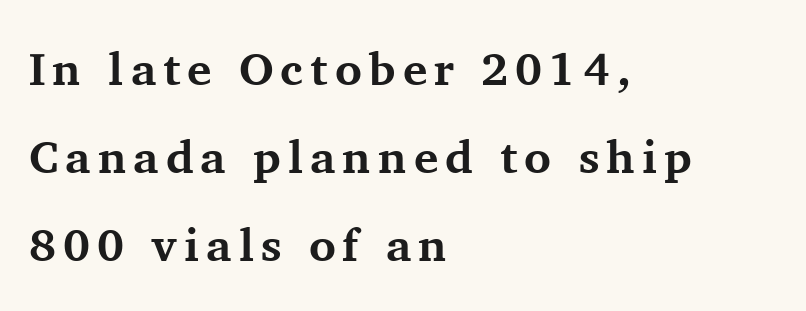
The image shows 46 px bold serif type, upright; set left-aligned, loose line spacing (1.91x), not underlined; medium stroke contrast and a medium x-height.
